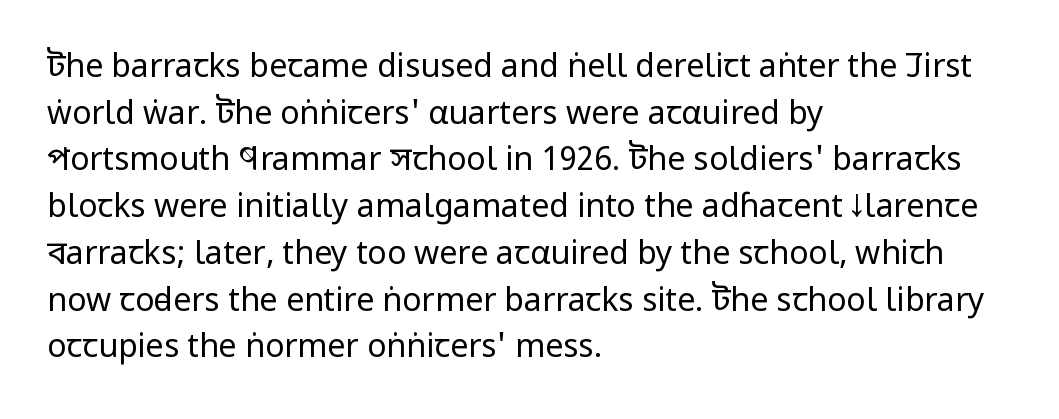
Q: Is the text bold? A: No.
Q: Is the text italic (slanted)? A: No, it is upright.
Q: Is the typeface a serif or a sans-serif typeface? A: Sans-serif.
Q: Is the text underlined? A: No.
Q: How is the paragraph aligned? A: Left-aligned.
Q: Is the spacing between letters normal or unusually wide? A: Normal.
Q: Is the spacing between lines tight, normal or loose? A: Normal.
Q: Width (condensed, normal, or wide)? A: Condensed.
Q: Stroke contrast? A: Low.
Q: x-height? A: Large.
Q: Monospaced? A: No.
